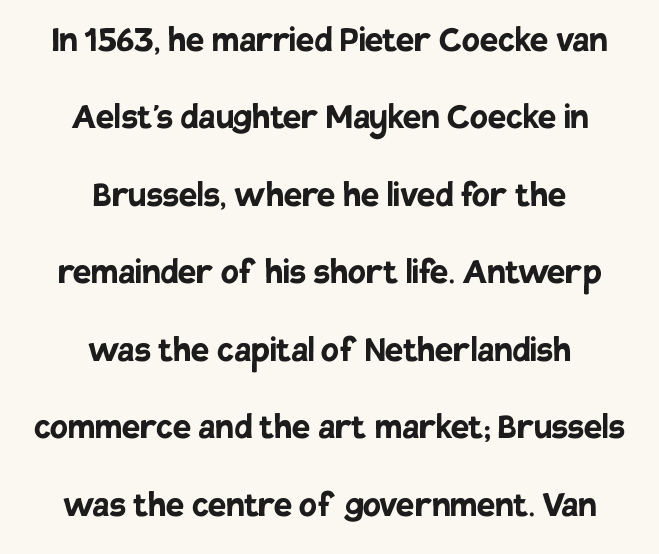
{"serif": "no", "italic": "no", "bold": "yes", "weight": "semibold", "width": "normal", "stroke_contrast": "low", "x_height": "large", "monospaced": "no", "underline": "no", "align": "center", "line_spacing_ratio": 1.89, "letter_spacing": "normal", "letter_spacing_em": 0.0, "glyph_px": 41}
